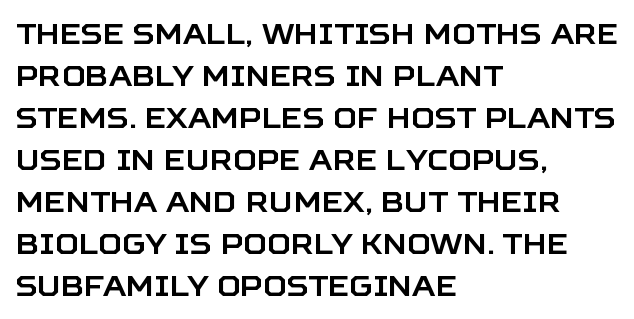
The image shows 29 px sans-serif type, upright; set left-aligned, normal line spacing (1.45x), normal letter spacing, not underlined; low stroke contrast and a large x-height.
